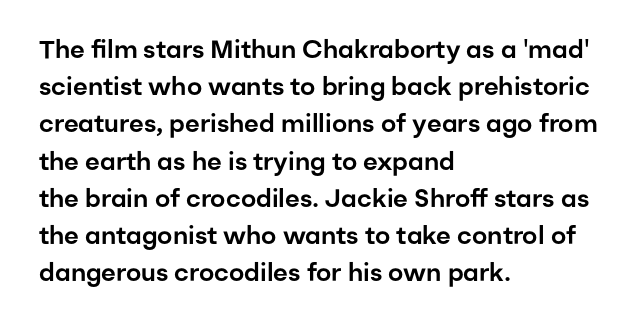
Designer's note — italics off, roman on. Compared with typical paragraphs, the rows here are spaced about the same. No word sits above an underline. Left-aligned paragraph, ragged on the right. This sample uses plain, unmodified letter spacing.
